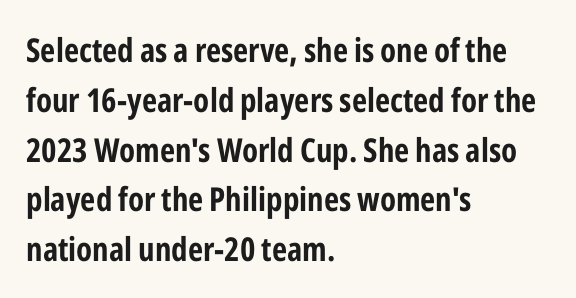
{"serif": "no", "italic": "no", "bold": "yes", "weight": "bold", "width": "condensed", "stroke_contrast": "low", "x_height": "medium", "monospaced": "no", "underline": "no", "align": "left", "line_spacing": "normal", "line_spacing_ratio": 1.51, "letter_spacing": "normal", "letter_spacing_em": 0.0, "glyph_px": 33}
